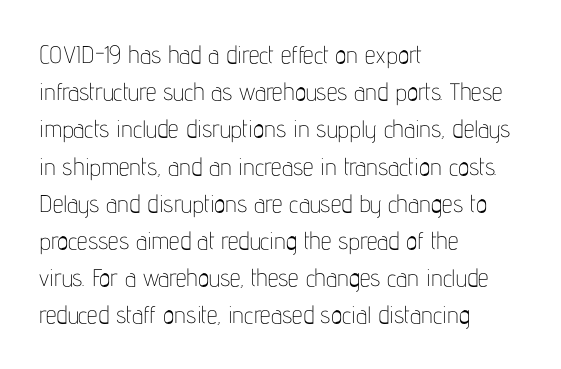
Ordinary non-slanted type is in use. This sample uses plain, unmodified letter spacing. Has an underline been added? It has not. The designer left line spacing at the default. The cut favours lightness, reaching ordinary text weight at its darkest. Layout note: lines flush left.
